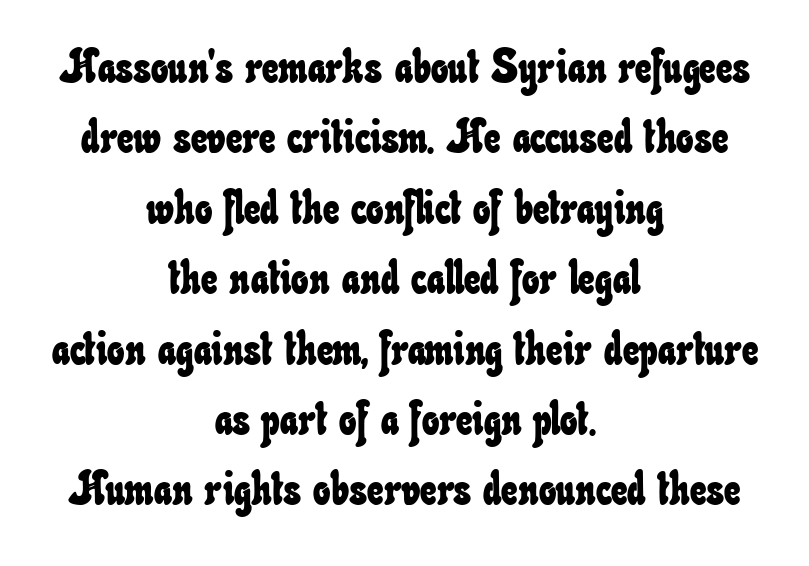
{"width": "condensed", "stroke_contrast": "low", "x_height": "small", "monospaced": "no", "underline": "no", "align": "center", "line_spacing": "normal", "line_spacing_ratio": 1.53, "letter_spacing": "normal", "letter_spacing_em": 0.0, "glyph_px": 46}
